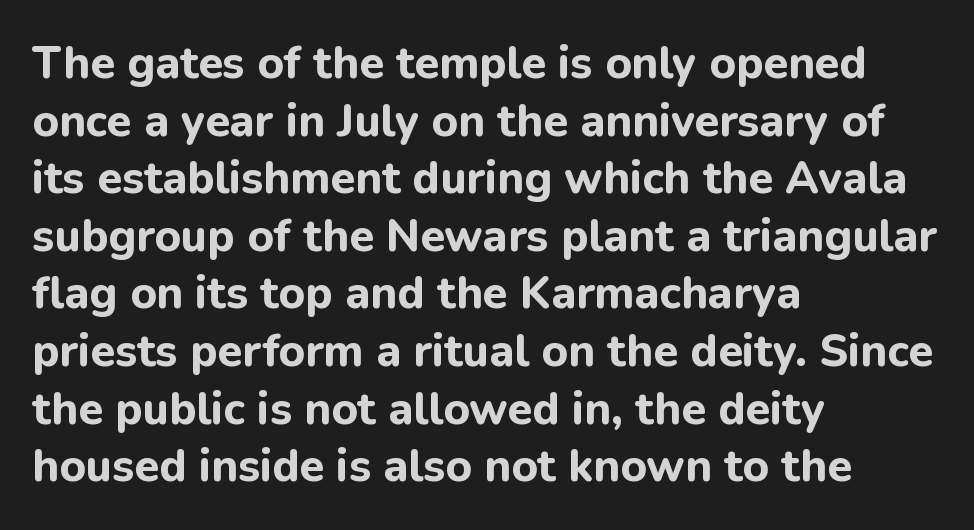
Line spacing here is normal. The glyphs are unaccompanied by any horizontal stroke below them. Is the letter spacing exaggerated? No — it looks like the ordinary default. The compositor pushed each line to the left boundary.
